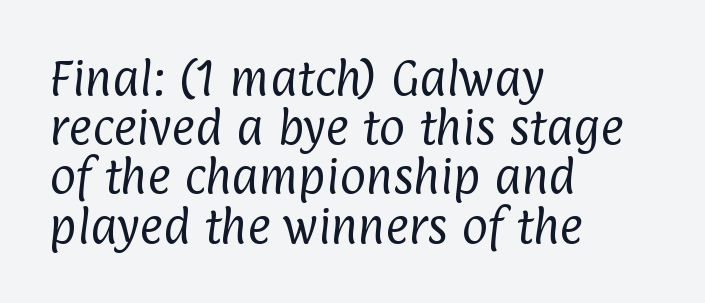
Every row of glyphs begins at an identical x-position on the left. Nope, no serifs anywhere on these letters. Check the space under the baseline: it is left empty. The font sits on the lighter half of the weight spectrum, regular included. Varying glyph widths throughout — classic text-font behaviour. Compared with typical body copy, the letter spacing here is the same.
